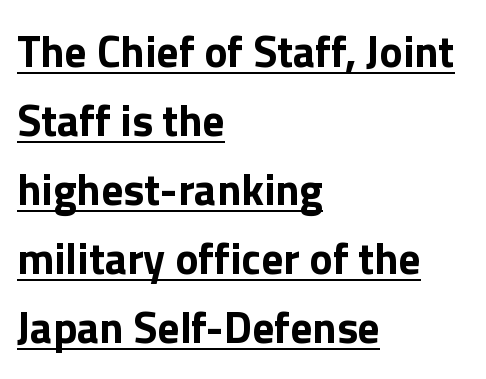
The image shows 44 px bold sans-serif type, upright; set left-aligned, normal line spacing (1.57x), normal letter spacing, underlined; a medium x-height.
